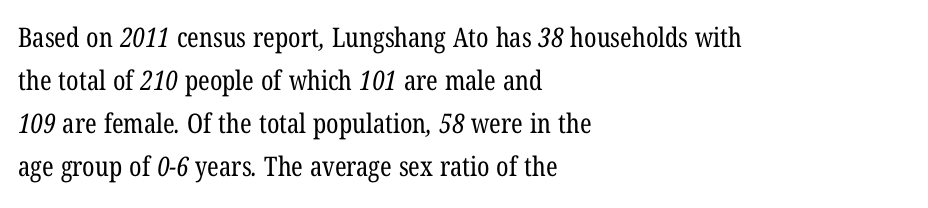
{"bold": "no", "underline": "no", "align": "left", "line_spacing": "normal", "line_spacing_ratio": 1.59, "letter_spacing": "normal", "letter_spacing_em": 0.0, "glyph_px": 27}
